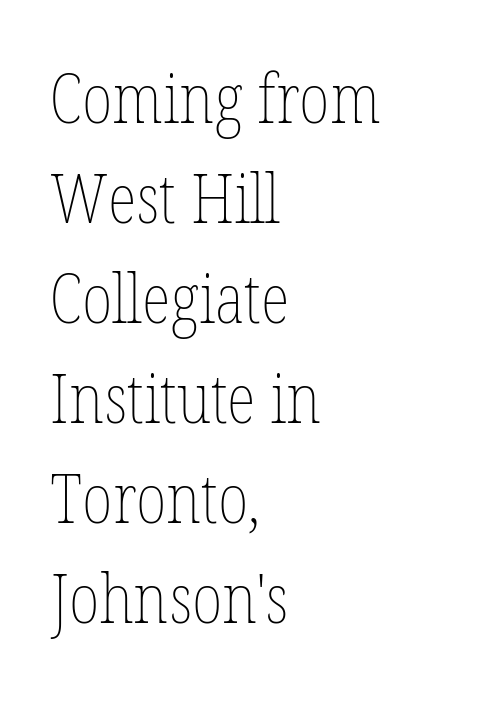
{"italic": "no", "bold": "no", "weight": "thin", "width": "condensed", "stroke_contrast": "low", "x_height": "medium", "monospaced": "no", "underline": "no", "align": "left", "line_spacing": "normal", "line_spacing_ratio": 1.47, "letter_spacing": "normal", "letter_spacing_em": 0.0, "glyph_px": 68}
